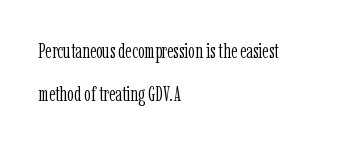
A quiet, ordinary-to-light weight characterises the typeface. This is roman type, the default non-slanted kind. The line-height multiplier appears high, well above default. Tracking value appears to be zero — textbook default spacing. The area under the type is left untouched.
